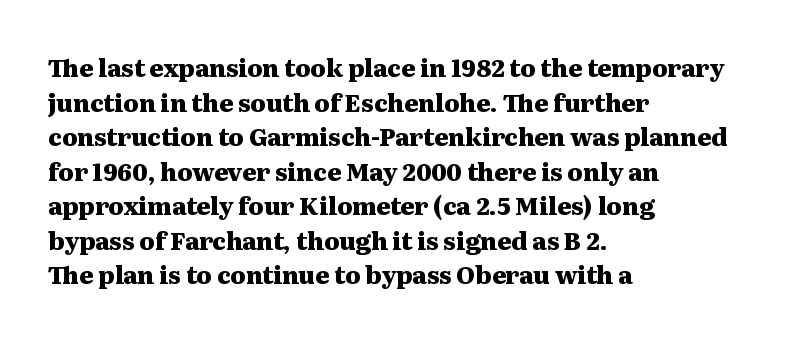
Q: Is the text bold? A: Yes.
Q: Is the text italic (slanted)? A: No, it is upright.
Q: Is the text underlined? A: No.
Q: How is the paragraph aligned? A: Left-aligned.
Q: Is the spacing between letters normal or unusually wide? A: Normal.
Q: Is the spacing between lines tight, normal or loose? A: Normal.
